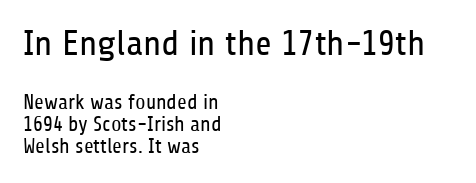
Q: Is the text bold? A: No.
Q: Is the text italic (slanted)? A: No, it is upright.
Q: Is the typeface a serif or a sans-serif typeface? A: Sans-serif.
Q: Is the text underlined? A: No.
Q: How is the paragraph aligned? A: Left-aligned.
Q: Is the spacing between letters normal or unusually wide? A: Normal.
Q: Is the spacing between lines tight, normal or loose? A: Tight.
Q: Which block of text is set in a larger size, the first (top) or the second (bottom)? A: The first (top) one.
Q: Width (condensed, normal, or wide)? A: Condensed.
Q: Stroke contrast? A: Low.
Q: x-height? A: Medium.
Q: Monospaced? A: No.
